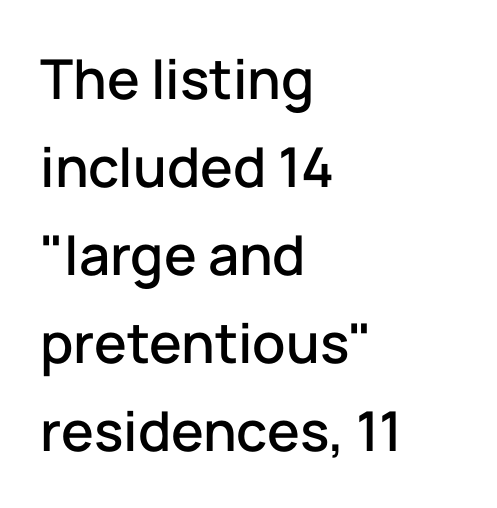
{"serif": "no", "italic": "no", "width": "normal", "stroke_contrast": "low", "x_height": "medium", "monospaced": "no", "underline": "no", "align": "left", "line_spacing": "normal", "line_spacing_ratio": 1.6, "letter_spacing": "normal", "letter_spacing_em": 0.0, "glyph_px": 55}
